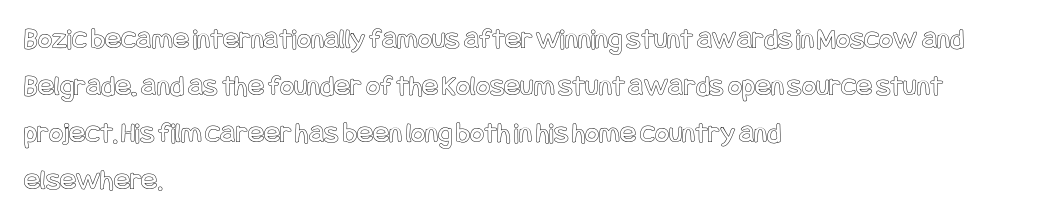
Has an underline been added? It has not. Evenly set lines give the paragraph a standard silhouette. The lines are quadded left. Posture: upright roman.
